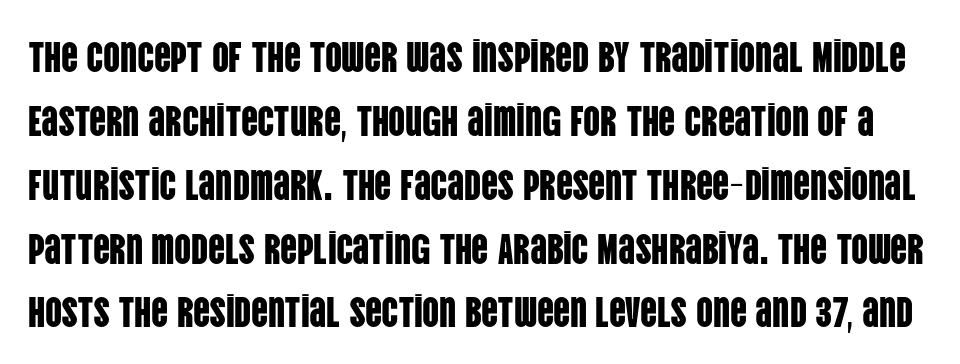
The image shows 42 px condensed sans-serif type, upright; set normal line spacing (1.52x), normal letter spacing, not underlined; low stroke contrast and a large x-height.
